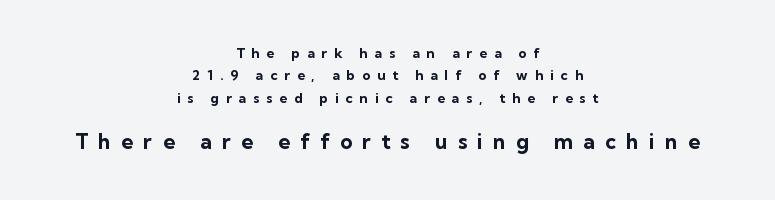
{"italic": "no", "bold": "yes", "underline": "no", "align": "center", "line_spacing": "normal", "line_spacing_ratio": 1.6, "letter_spacing": "wide", "letter_spacing_em": 0.49, "larger_block": "second", "size_ratio": 1.5, "glyph_px": 21}
